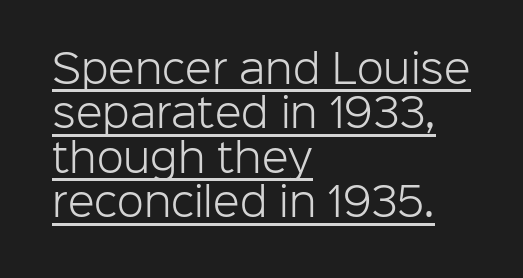
{"serif": "no", "italic": "no", "bold": "no", "weight": "light", "width": "normal", "stroke_contrast": "low", "x_height": "medium", "monospaced": "no", "underline": "yes", "align": "left", "line_spacing": "tight", "line_spacing_ratio": 1.14, "letter_spacing": "normal", "letter_spacing_em": 0.0, "glyph_px": 39}
